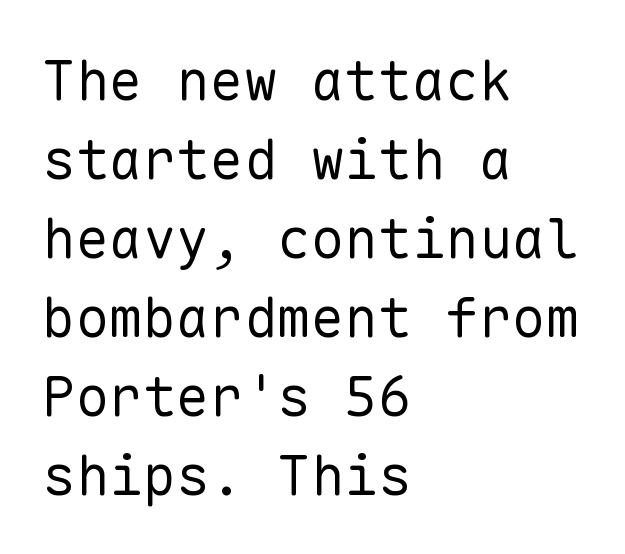
The image shows 56 px regular-weight sans-serif type, upright, monospaced; set left-aligned, normal line spacing (1.41x), normal letter spacing, not underlined; low stroke contrast and a medium x-height.
